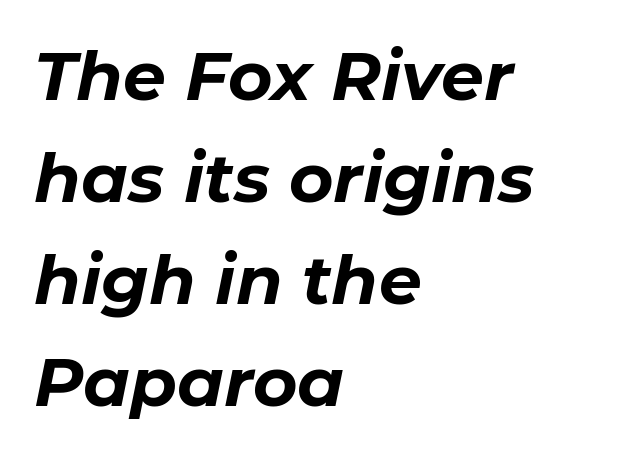
{"italic": "yes", "lean": "right", "slant_degrees": 11, "bold": "yes", "weight": "bold", "width": "normal", "stroke_contrast": "low", "x_height": "medium", "monospaced": "no", "underline": "no", "align": "left", "line_spacing": "normal", "line_spacing_ratio": 1.5, "letter_spacing": "normal", "letter_spacing_em": 0.0, "glyph_px": 68}
